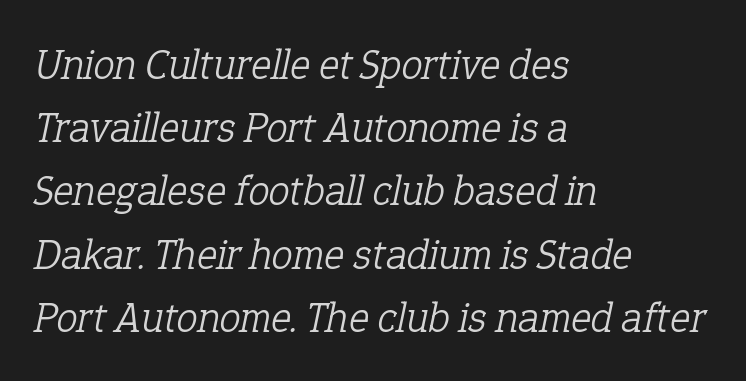
{"serif": "yes", "italic": "yes", "lean": "right", "slant_degrees": 12, "bold": "no", "weight": "light", "width": "normal", "stroke_contrast": "low", "x_height": "medium", "monospaced": "no", "underline": "no", "align": "left", "line_spacing": "normal", "line_spacing_ratio": 1.47, "letter_spacing": "normal", "letter_spacing_em": 0.0, "glyph_px": 43}
